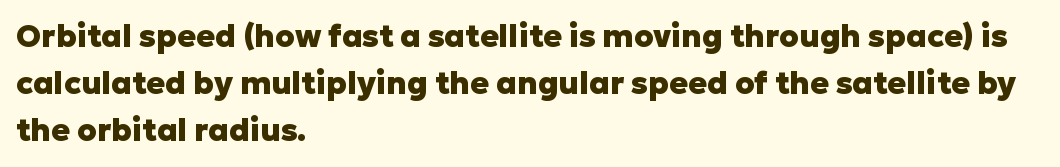
{"serif": "no", "italic": "no", "bold": "yes", "weight": "heavy", "width": "normal", "stroke_contrast": "low", "x_height": "medium", "monospaced": "no", "underline": "no", "align": "left", "line_spacing": "normal", "line_spacing_ratio": 1.52, "letter_spacing": "normal", "letter_spacing_em": 0.0, "glyph_px": 31}
